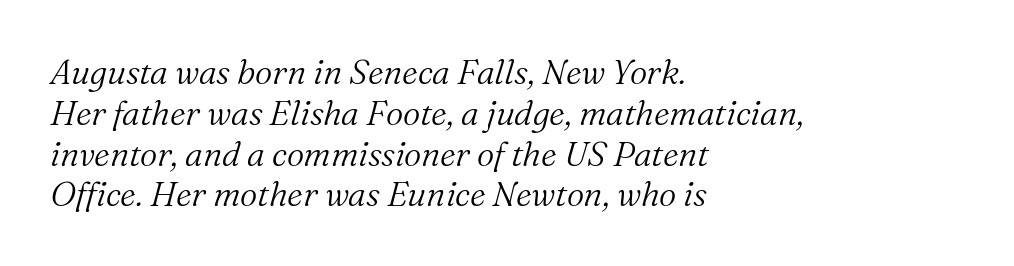
Q: Is the text bold? A: No.
Q: Is the text italic (slanted)? A: Yes, it leans right by about 16 degrees.
Q: Is the typeface a serif or a sans-serif typeface? A: Serif.
Q: Is the text underlined? A: No.
Q: How is the paragraph aligned? A: Left-aligned.
Q: Is the spacing between letters normal or unusually wide? A: Normal.
Q: Width (condensed, normal, or wide)? A: Normal.
Q: Stroke contrast? A: Medium.
Q: x-height? A: Medium.
Q: Monospaced? A: No.
